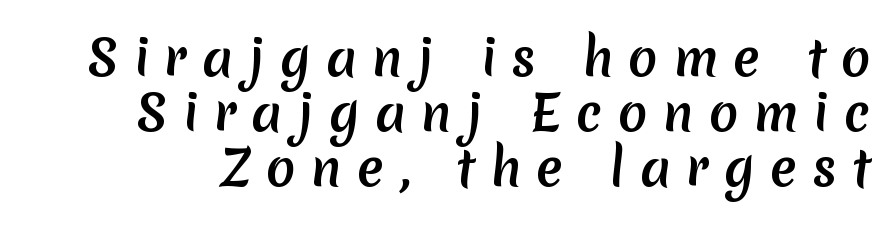
Q: Is the typeface a serif or a sans-serif typeface? A: Sans-serif.
Q: Is the text underlined? A: No.
Q: Is the spacing between letters normal or unusually wide? A: Unusually wide.
Q: Is the spacing between lines tight, normal or loose? A: Tight.
Q: Width (condensed, normal, or wide)? A: Normal.
Q: Stroke contrast? A: Medium.
Q: x-height? A: Medium.
Q: Monospaced? A: No.
